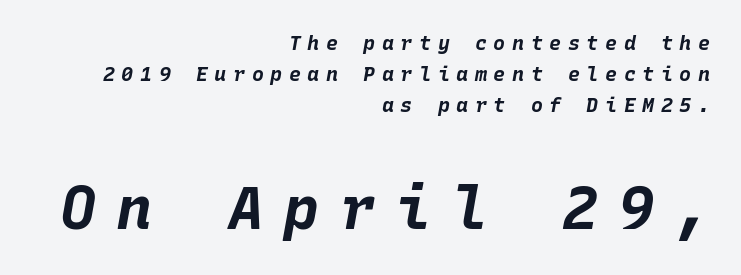
The image shows 60 px bold type, italic (leaning right), monospaced; set right-aligned, normal line spacing (1.55x), unusually wide letter spacing (+0.33 em), not underlined; the second (bottom) block is 3.0x larger; low stroke contrast and a large x-height.
